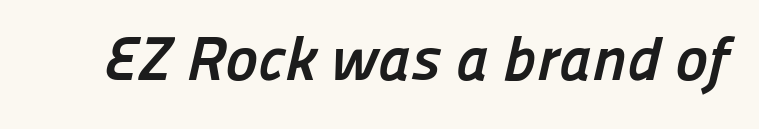
{"serif": "no", "bold": "yes", "weight": "semibold", "width": "normal", "stroke_contrast": "low", "x_height": "medium", "monospaced": "no", "underline": "no", "letter_spacing": "normal", "letter_spacing_em": 0.0, "glyph_px": 62}
